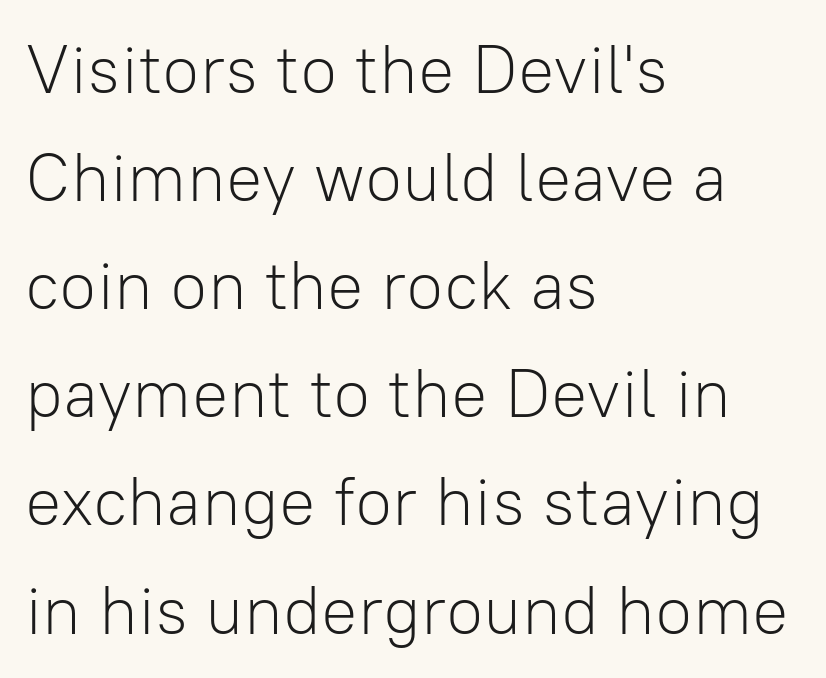
Q: Is the text bold? A: No.
Q: Is the text italic (slanted)? A: No, it is upright.
Q: Is the typeface a serif or a sans-serif typeface? A: Sans-serif.
Q: Is the text underlined? A: No.
Q: How is the paragraph aligned? A: Left-aligned.
Q: Is the spacing between letters normal or unusually wide? A: Normal.
Q: Is the spacing between lines tight, normal or loose? A: Normal.
Q: Width (condensed, normal, or wide)? A: Normal.
Q: Stroke contrast? A: Low.
Q: x-height? A: Medium.
Q: Monospaced? A: No.
